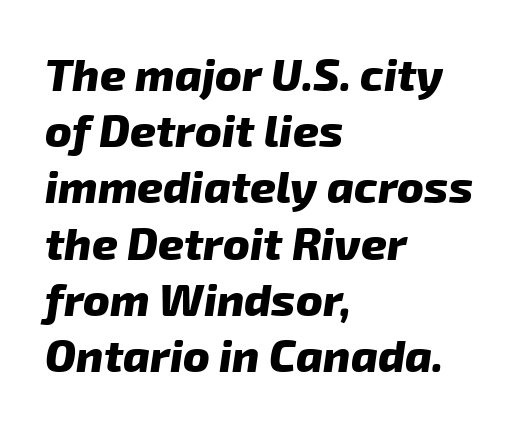
{"serif": "no", "bold": "yes", "weight": "heavy", "width": "normal", "stroke_contrast": "low", "x_height": "medium", "monospaced": "no", "underline": "no", "align": "left", "line_spacing": "normal", "line_spacing_ratio": 1.25, "letter_spacing": "normal", "letter_spacing_em": 0.0, "glyph_px": 45}
